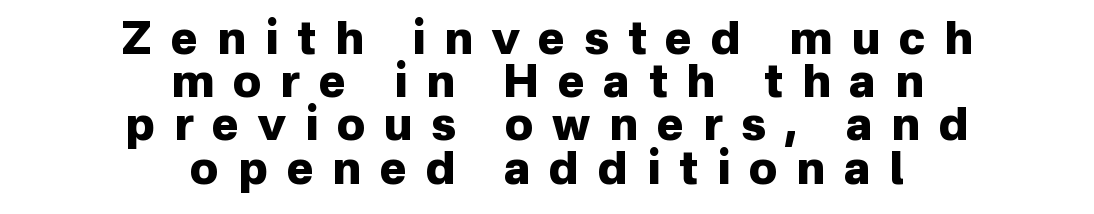
Characters follow at a spacing far wider than the type designer built in. Notice how thick the strokes are: this is what a full bold looks like. Check under the words: just untouched page. The rendering uses a small line-height, squeezing the rows.
